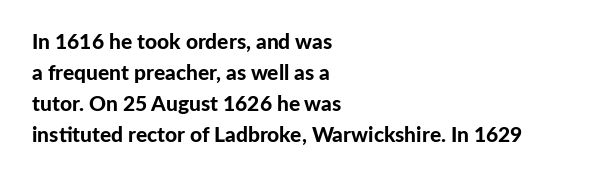
The image shows 21 px bold type, upright; set left-aligned, normal line spacing (1.48x), normal letter spacing, not underlined.
